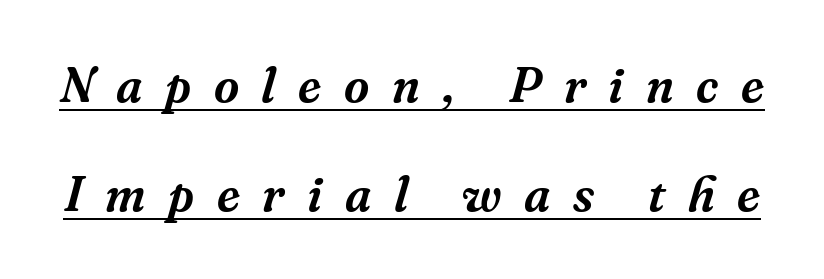
The image shows 49 px serif type, italic (leaning right); set loose line spacing (2.23x), unusually wide letter spacing (+0.46 em), underlined; medium stroke contrast and a medium x-height.
